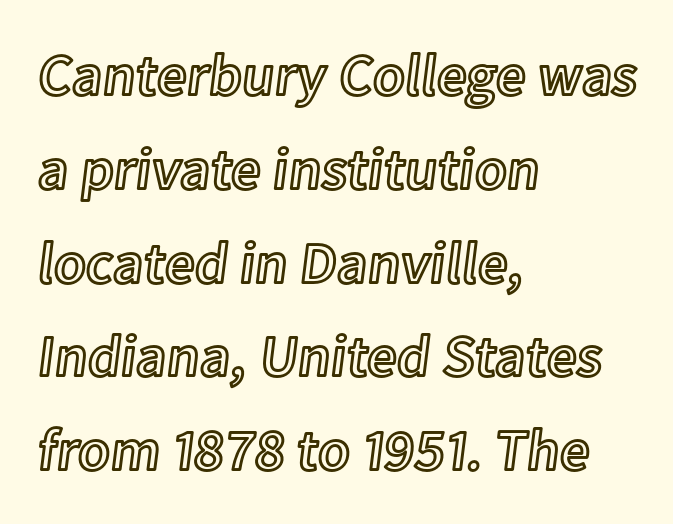
Reading down the column, the eye jumps a familiar distance to each next line. These lines stack with their left ends in a neat column. Lines of text with bare space underneath. Does extra space separate the letters? No, they use regular spacing.
